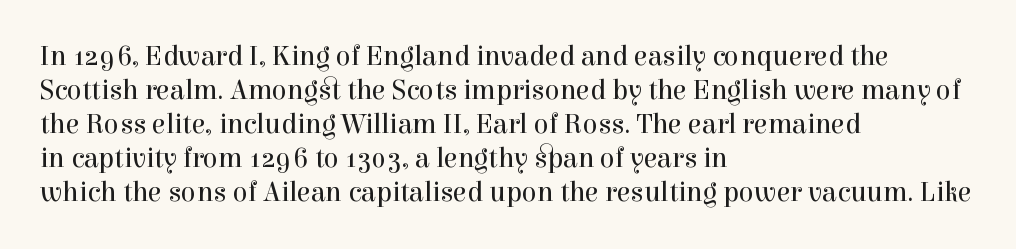
The image shows 28 px regular-weight serif type, upright; set left-aligned, line spacing 1.21x, normal letter spacing, not underlined; a medium x-height.
